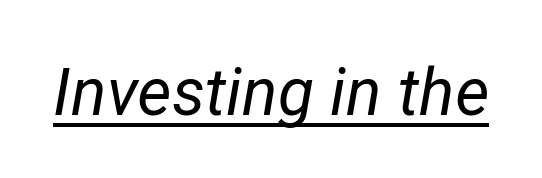
The image shows 66 px regular-weight type, italic (leaning right); set normal letter spacing, underlined; low stroke contrast and a medium x-height.
